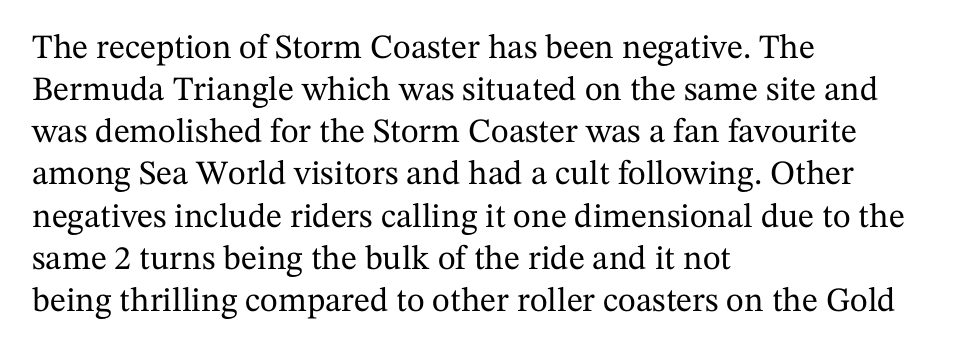
Glyph-to-glyph distance matches everyday printed text. Decoration check: the copy has no underline. The letters stand upright; this is a roman face. Character widths vary here, with narrow letters taking less room than wide ones.
